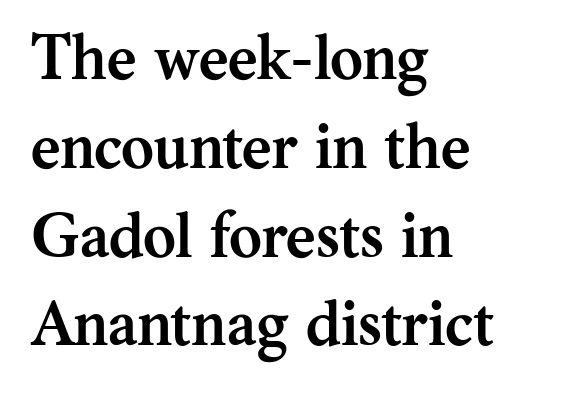
Upright lettering throughout. Note the varied advance widths — an 'i' is clearly narrower than an 'm'. This rendering employs a face with finishing strokes, i.e., a serif. The passage shown has conventional tracking throughout.
